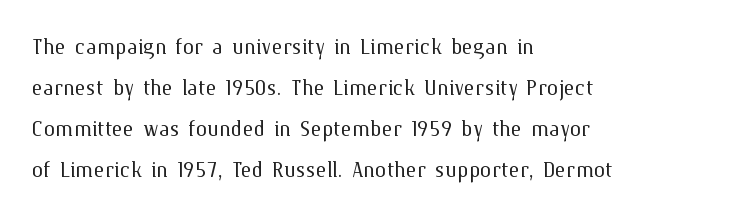
The foot of each line stays bare and open. Line spacing here is normal. The font is comparable to plain body text, perhaps lighter. Notice how the stems are strictly vertical — no italics here.
